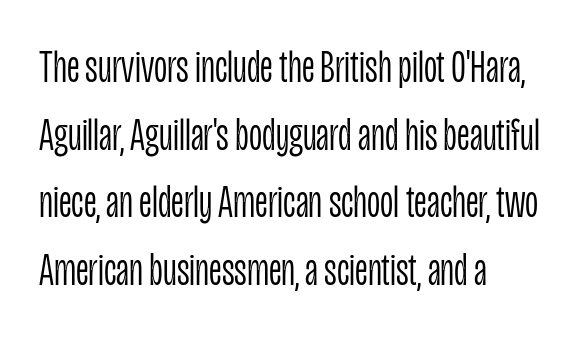
The image shows 46 px light, condensed sans-serif type, upright; set left-aligned, normal line spacing (1.47x), normal letter spacing, not underlined; low stroke contrast and a large x-height.
